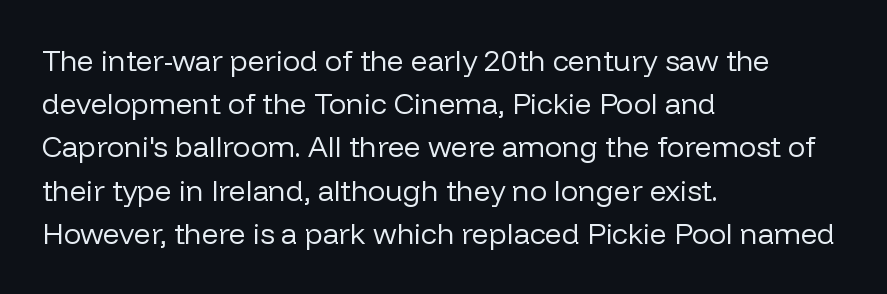
The image shows 29 px regular-weight sans-serif type, upright; set left-aligned, normal line spacing (1.49x), normal letter spacing, not underlined; low stroke contrast and a medium x-height.
